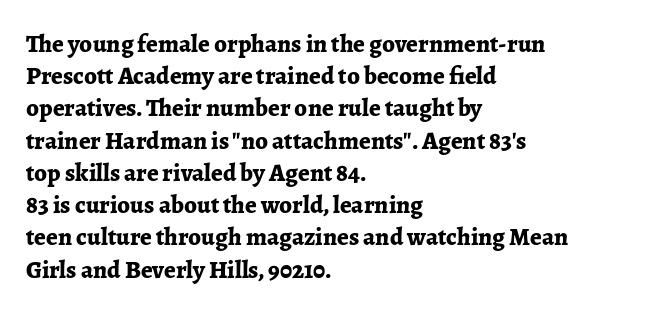
Q: Is the text bold? A: Yes.
Q: Is the text italic (slanted)? A: No, it is upright.
Q: Is the text underlined? A: No.
Q: How is the paragraph aligned? A: Left-aligned.
Q: Is the spacing between letters normal or unusually wide? A: Normal.
Q: Is the spacing between lines tight, normal or loose? A: Normal.
